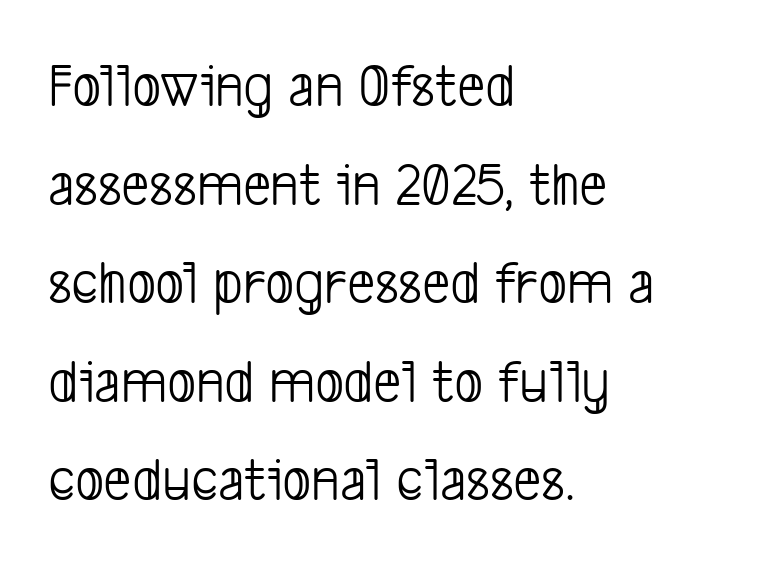
{"serif": "no", "bold": "no", "weight": "light", "width": "condensed", "stroke_contrast": "low", "x_height": "medium", "monospaced": "no", "underline": "no", "align": "left", "line_spacing": "normal", "line_spacing_ratio": 1.59, "letter_spacing": "normal", "letter_spacing_em": 0.0, "glyph_px": 62}
